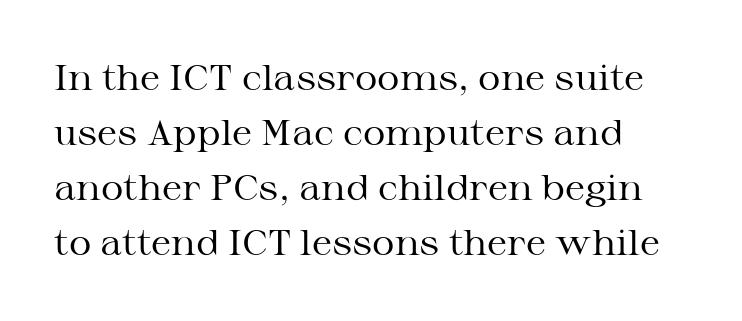
Q: Is the text bold? A: No.
Q: Is the text italic (slanted)? A: No, it is upright.
Q: Is the typeface a serif or a sans-serif typeface? A: Serif.
Q: Is the text underlined? A: No.
Q: How is the paragraph aligned? A: Left-aligned.
Q: Is the spacing between letters normal or unusually wide? A: Normal.
Q: Is the spacing between lines tight, normal or loose? A: Normal.
Q: Width (condensed, normal, or wide)? A: Wide.
Q: Stroke contrast? A: Medium.
Q: x-height? A: Medium.
Q: Monospaced? A: No.
